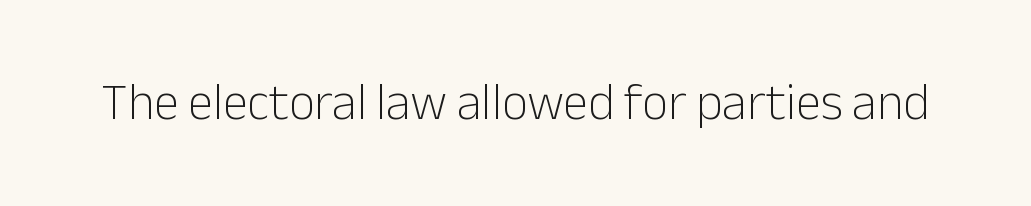
The image shows 51 px light sans-serif type, upright; set normal letter spacing, not underlined; low stroke contrast and a medium x-height.
